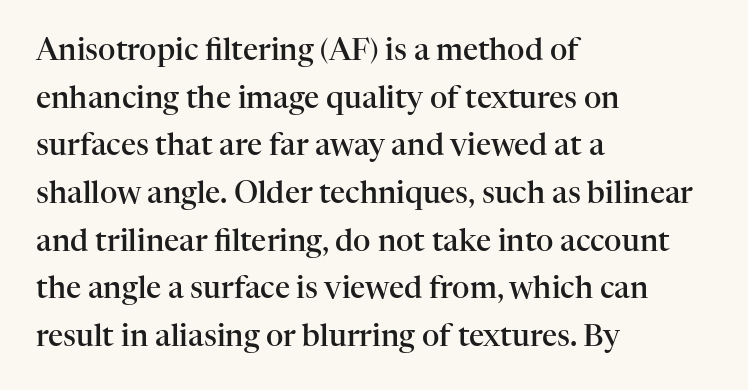
The image shows 30 px semibold serif type, upright; set left-aligned, normal line spacing (1.59x), normal letter spacing, not underlined; high stroke contrast and a medium x-height.
